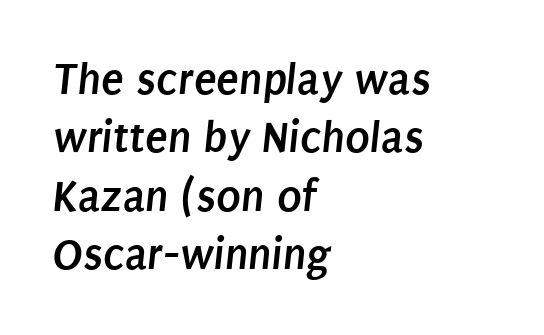
Nope, no serifs anywhere on these letters. The line texture is even and compact thanks to regular tracking. Reading down the column, the eye jumps a familiar distance to each next line. A typesetter would call this proportional, since set widths differ per character.
